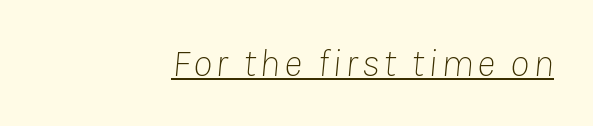
Q: Is the text bold? A: No.
Q: Is the text italic (slanted)? A: Yes, it leans right by about 8 degrees.
Q: Is the text underlined? A: Yes.
Q: How is the paragraph aligned? A: Right-aligned.
Q: Width (condensed, normal, or wide)? A: Normal.
Q: Stroke contrast? A: Low.
Q: x-height? A: Medium.
Q: Monospaced? A: No.
